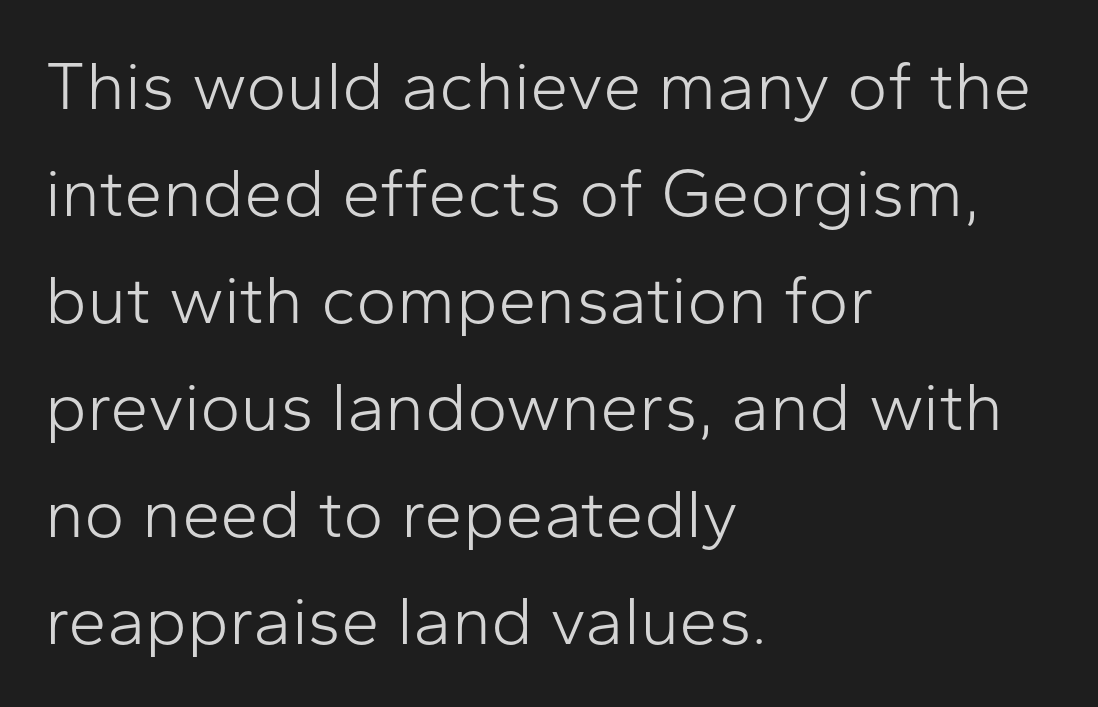
Q: Is the text bold? A: No.
Q: Is the text italic (slanted)? A: No, it is upright.
Q: Is the typeface a serif or a sans-serif typeface? A: Sans-serif.
Q: Is the text underlined? A: No.
Q: How is the paragraph aligned? A: Left-aligned.
Q: Is the spacing between letters normal or unusually wide? A: Normal.
Q: Is the spacing between lines tight, normal or loose? A: Normal.
Q: Width (condensed, normal, or wide)? A: Normal.
Q: Stroke contrast? A: Low.
Q: x-height? A: Medium.
Q: Monospaced? A: No.
